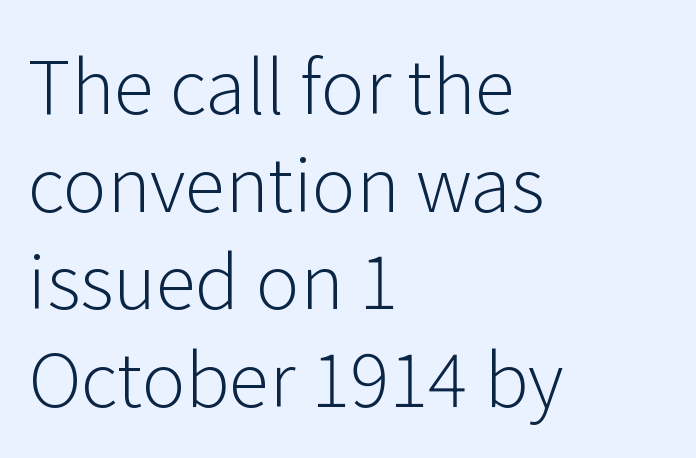
The image shows 74 px light sans-serif type, upright; set left-aligned, normal line spacing (1.32x), normal letter spacing, not underlined; low stroke contrast and a medium x-height.
